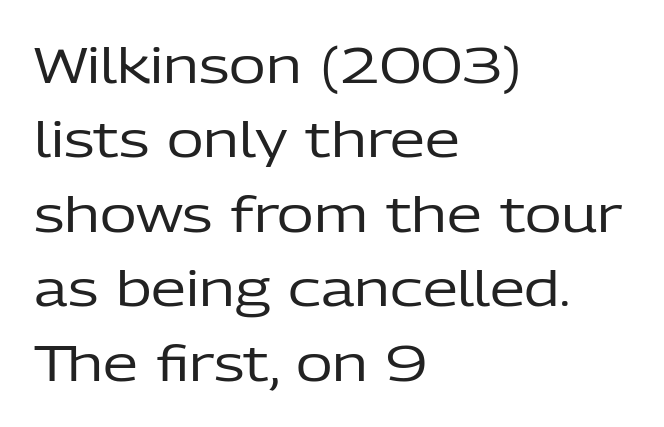
Q: Is the text bold? A: No.
Q: Is the text italic (slanted)? A: No, it is upright.
Q: Is the typeface a serif or a sans-serif typeface? A: Sans-serif.
Q: Is the text underlined? A: No.
Q: How is the paragraph aligned? A: Left-aligned.
Q: Is the spacing between letters normal or unusually wide? A: Normal.
Q: Is the spacing between lines tight, normal or loose? A: Normal.
Q: Width (condensed, normal, or wide)? A: Normal.
Q: Stroke contrast? A: Low.
Q: x-height? A: Medium.
Q: Monospaced? A: No.
